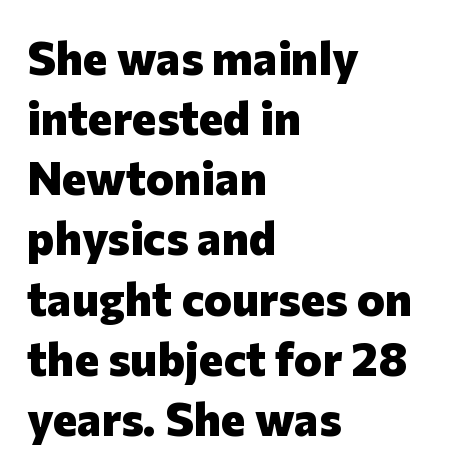
The image shows 47 px heavy sans-serif type, upright; set left-aligned, normal line spacing (1.28x), normal letter spacing, not underlined; low stroke contrast and a medium x-height.
